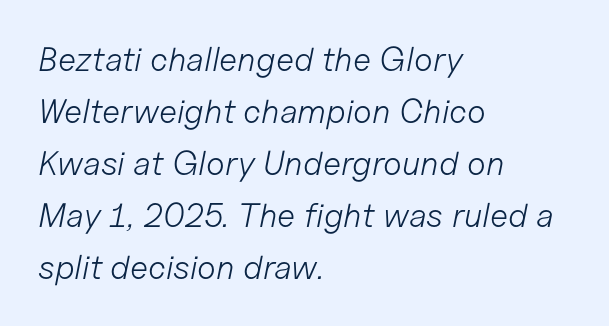
Q: Is the text bold? A: No.
Q: Is the text italic (slanted)? A: Yes, it leans right by about 11 degrees.
Q: Is the text underlined? A: No.
Q: How is the paragraph aligned? A: Left-aligned.
Q: Is the spacing between letters normal or unusually wide? A: Normal.
Q: Is the spacing between lines tight, normal or loose? A: Normal.
Q: Width (condensed, normal, or wide)? A: Normal.
Q: Stroke contrast? A: Low.
Q: x-height? A: Medium.
Q: Monospaced? A: No.
